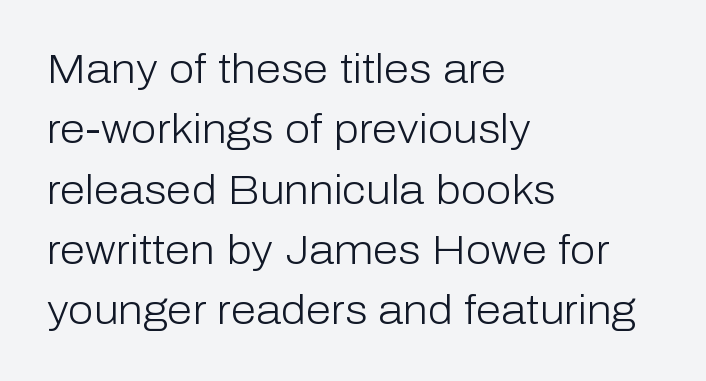
{"serif": "no", "italic": "no", "bold": "no", "weight": "light", "width": "normal", "stroke_contrast": "low", "x_height": "medium", "monospaced": "no", "underline": "no", "align": "left", "line_spacing": "normal", "line_spacing_ratio": 1.47, "letter_spacing": "normal", "letter_spacing_em": 0.0, "glyph_px": 41}
